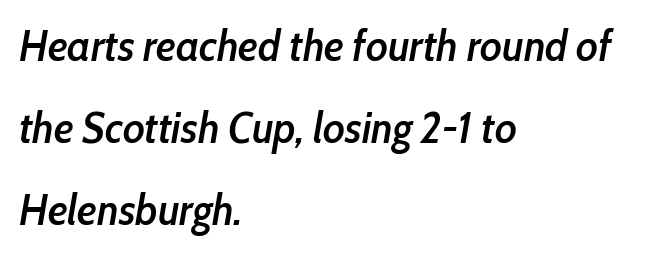
The image shows 43 px semibold, condensed type, italic (leaning right); set left-aligned, loose line spacing (1.91x), normal letter spacing, not underlined; low stroke contrast and a medium x-height.
